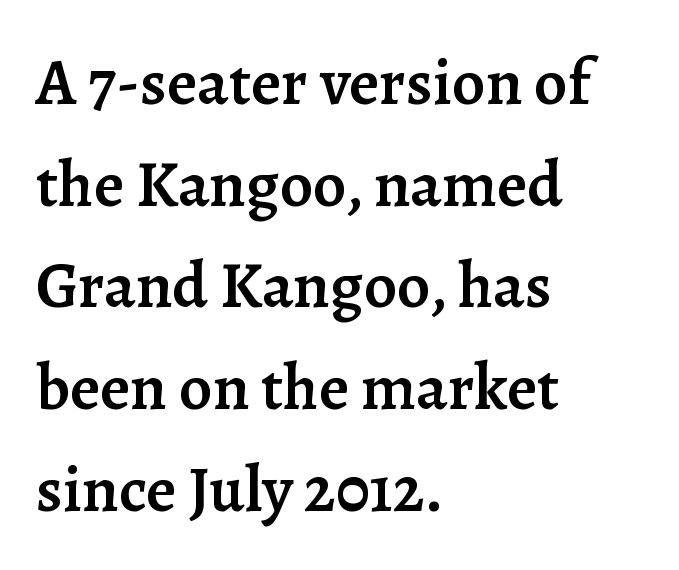
Here the glyphs are tracked normally, forming tight word shapes. Leading: standard. The glyphs have the mass of a demibold cut, below bold. The letters stand straight up with perfectly vertical stems. Note the varied advance widths — an 'i' is clearly narrower than an 'm'. Visually the block forms a straight wall on the left and a jagged coastline on the right.
